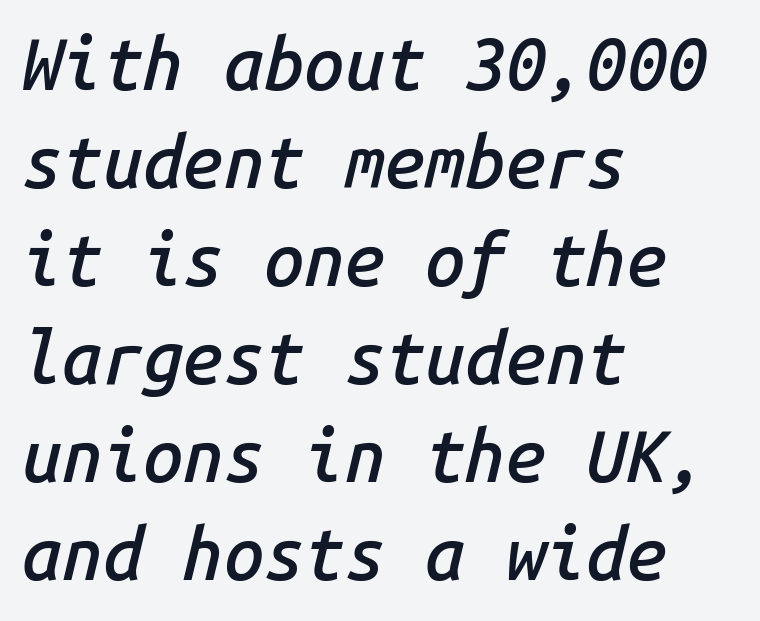
The image shows 72 px semibold type, italic (leaning right), monospaced; set left-aligned, normal line spacing (1.36x), normal letter spacing, not underlined; low stroke contrast and a medium x-height.
